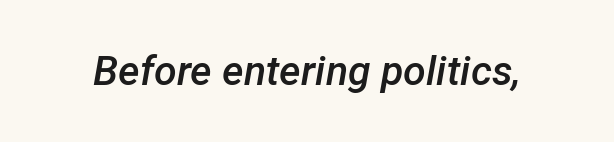
Emphasis by weight is partial: semibold. Note the varied advance widths — an 'i' is clearly narrower than an 'm'. In terms of posture, this sample is oblique. A typesetter would call this zero additional tracking. The baseline area is clear.
